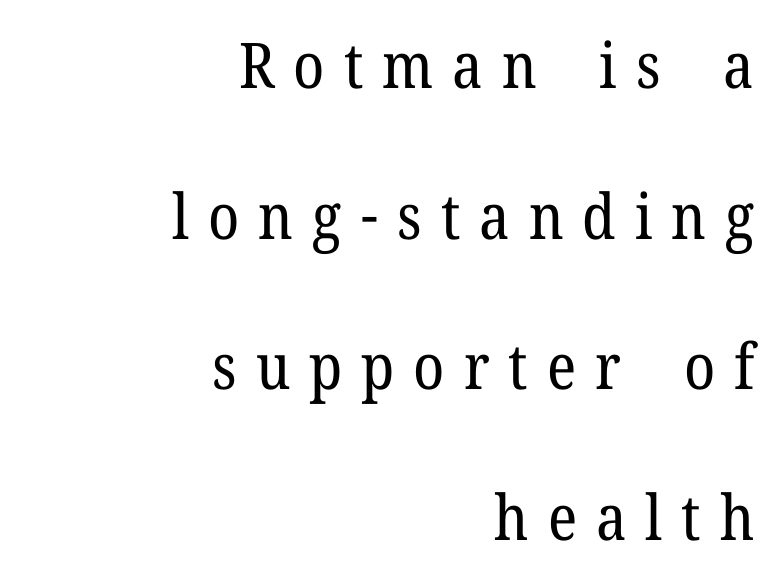
Bare-footed words on every line. Leftover space on each line is placed entirely before the opening word. What kind of face is this? One with serifs. The rendering uses natural spacing where letterforms have individual widths.
